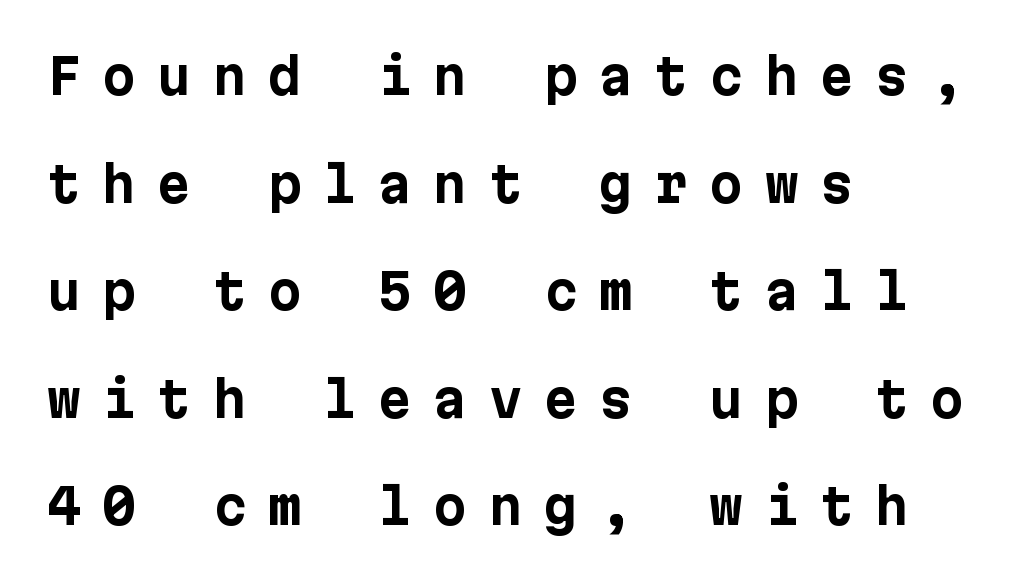
Q: Is the text bold? A: Yes.
Q: Is the text italic (slanted)? A: No, it is upright.
Q: Is the typeface a serif or a sans-serif typeface? A: Sans-serif.
Q: Is the text underlined? A: No.
Q: How is the paragraph aligned? A: Left-aligned.
Q: Is the spacing between letters normal or unusually wide? A: Unusually wide.
Q: Is the spacing between lines tight, normal or loose? A: Loose.
Q: Width (condensed, normal, or wide)? A: Normal.
Q: Stroke contrast? A: Low.
Q: x-height? A: Medium.
